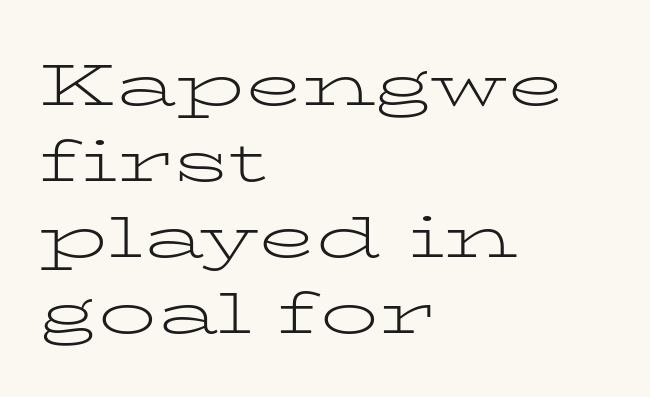
{"serif": "yes", "italic": "no", "bold": "no", "weight": "light", "width": "wide", "stroke_contrast": "low", "x_height": "medium", "monospaced": "no", "underline": "no", "align": "left", "line_spacing": "normal", "line_spacing_ratio": 1.31, "letter_spacing": "normal", "letter_spacing_em": 0.0, "glyph_px": 58}
